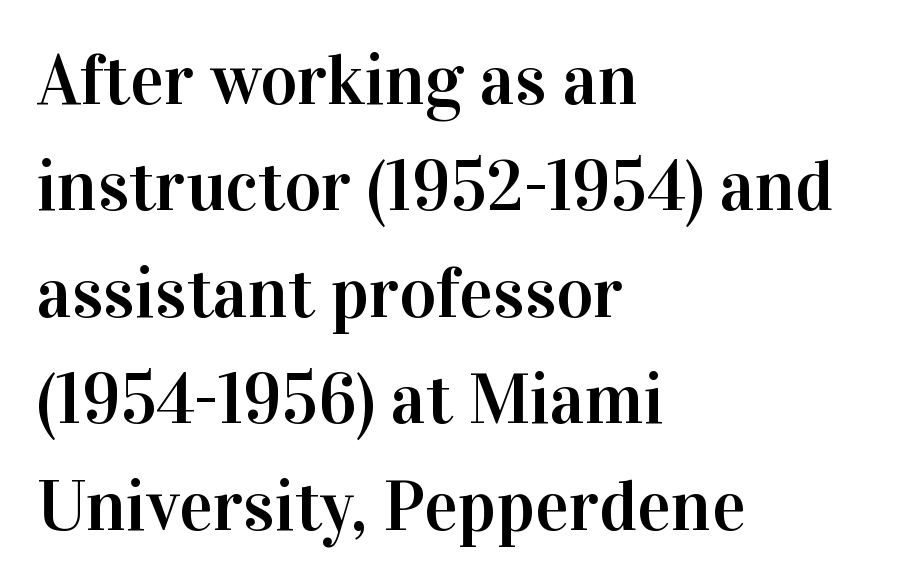
The tracking reads as untouched default to a designer's eye. The glyphs are unaccompanied by any horizontal stroke below them. Each letter's strokes conclude with small projecting serifs. When letters stand straight like this, we call the style roman or upright.
